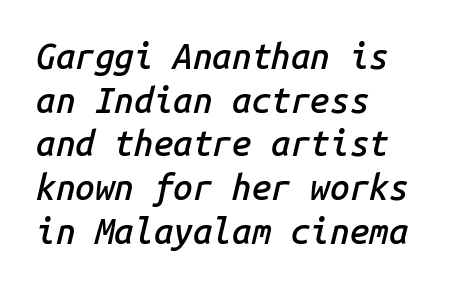
{"italic": "yes", "lean": "right", "slant_degrees": 14, "bold": "semi", "weight": "semibold", "width": "normal", "stroke_contrast": "low", "x_height": "medium", "monospaced": "yes", "underline": "no", "align": "left", "line_spacing": "normal", "line_spacing_ratio": 1.25, "letter_spacing": "normal", "letter_spacing_em": 0.0, "glyph_px": 35}
